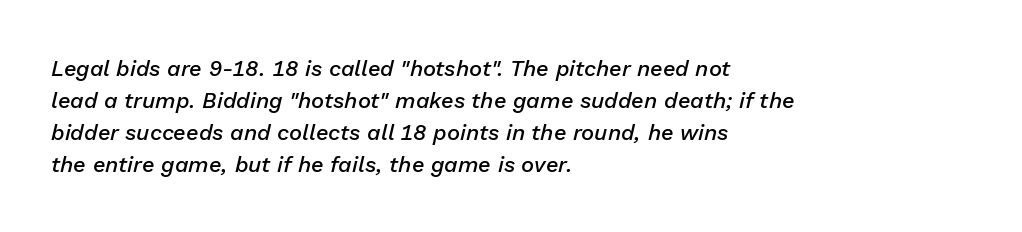
{"italic": "yes", "lean": "right", "slant_degrees": 13, "bold": "semi", "underline": "no", "align": "left", "line_spacing": "normal", "line_spacing_ratio": 1.46, "letter_spacing": "normal", "letter_spacing_em": 0.0, "glyph_px": 22}
